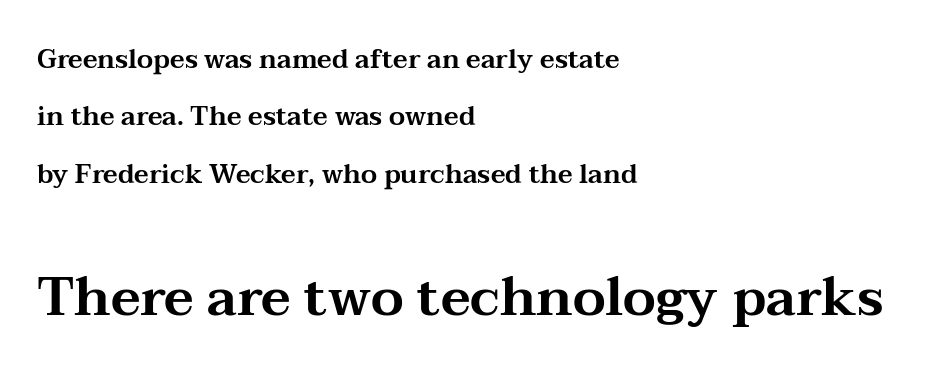
Designer's note — italics off, roman on. Does the copy run flush right? No — it runs flush left. A clean baseline with only descenders dipping below it. To sum up the face: it has serifs. Size contrast runs from small at the top to large at the bottom.
